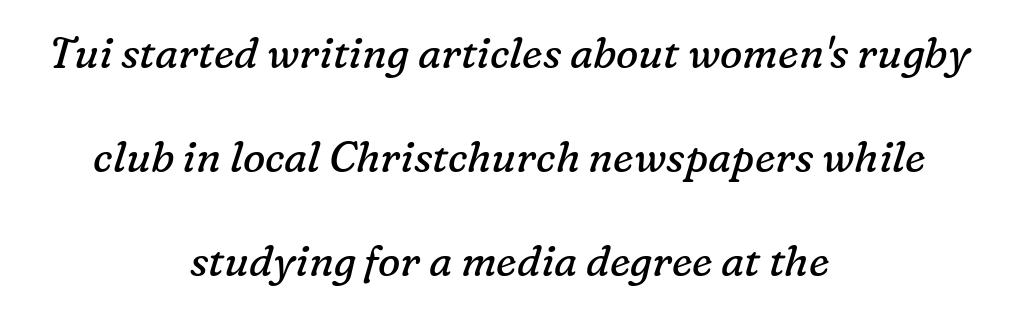
{"serif": "yes", "italic": "yes", "lean": "right", "slant_degrees": 16, "bold": "no", "weight": "regular", "width": "normal", "stroke_contrast": "low", "x_height": "medium", "monospaced": "no", "underline": "no", "align": "center", "line_spacing": "loose", "line_spacing_ratio": 2.48, "letter_spacing": "normal", "letter_spacing_em": 0.0, "glyph_px": 42}
